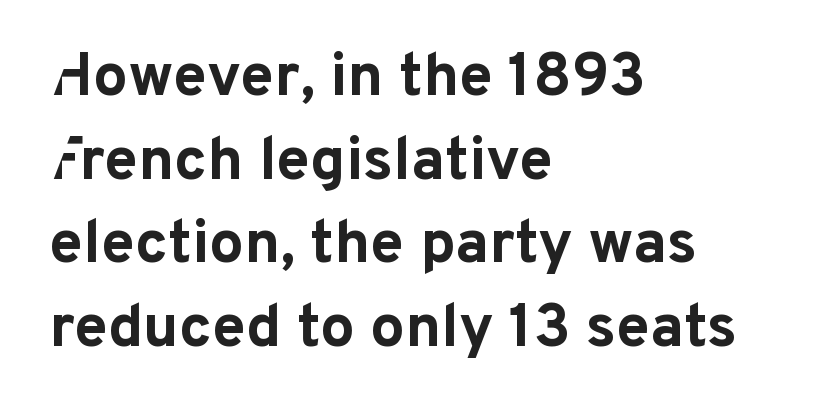
Is this a fixed-width face? No — the glyphs have proportional, varying widths. Underlining? Definitely not there. Note: no serifs on the glyphs. Posture: vertical. Interline gaps are of average width in this sample. Is the block centered? No — it sits flush against the left margin.
